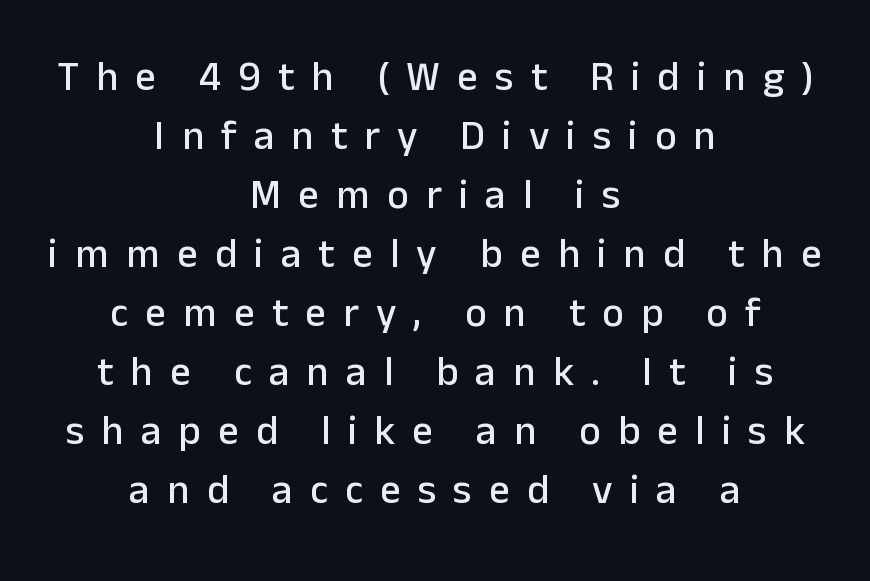
Beneath every word, the page is bare. Observe the absence of serifs on each vertical stroke in this sample. The rendering uses natural spacing where letterforms have individual widths. Style check: upright. Whoever set this chose a conventional vertical rhythm. Spacing between characters has been opened up far beyond the box default.
